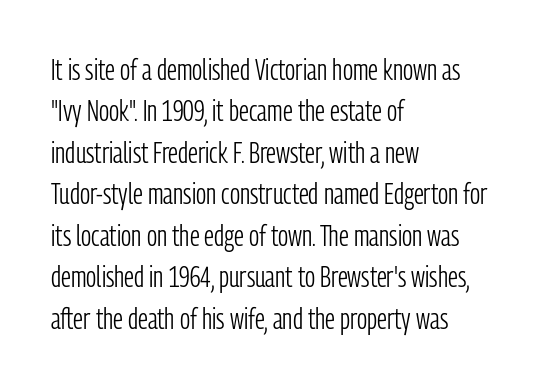
{"serif": "no", "italic": "no", "bold": "no", "weight": "light", "width": "condensed", "stroke_contrast": "low", "x_height": "medium", "monospaced": "no", "underline": "no", "align": "left", "line_spacing": "normal", "line_spacing_ratio": 1.43, "letter_spacing": "normal", "letter_spacing_em": 0.0, "glyph_px": 29}
